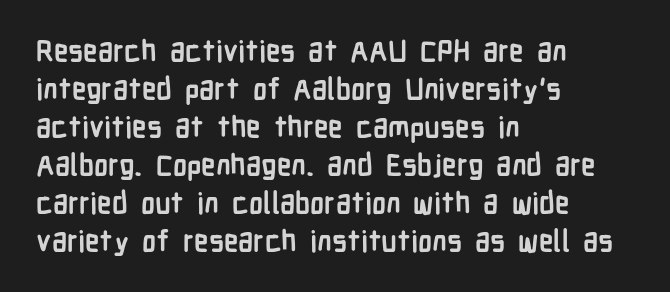
Weight: bold. The rendering uses a moderate line-height, typical for paragraphs. Varying glyph widths throughout — classic text-font behaviour. Italic: no, the glyphs are upright roman. Horizontally, the lines are justified to the leading edge only. There is no visible air inserted between adjacent glyphs.
